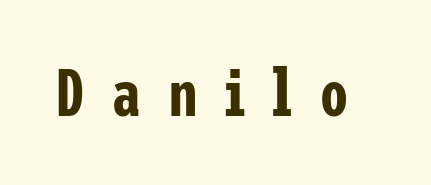
The image shows 67 px condensed sans-serif type, upright; set unusually wide letter spacing (+0.4 em), not underlined; low stroke contrast and a medium x-height.
